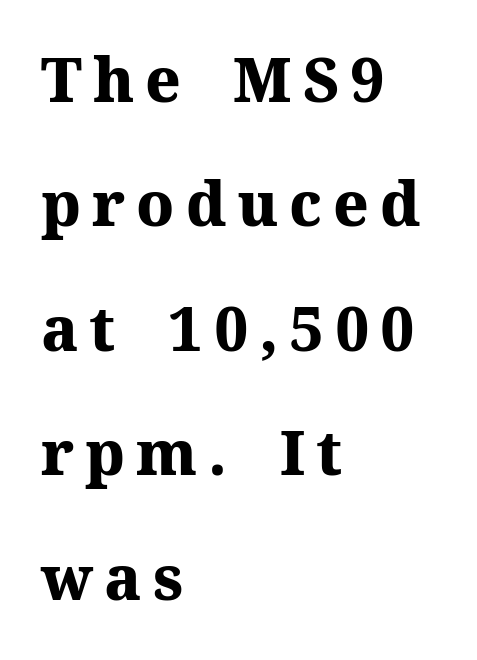
{"serif": "yes", "italic": "no", "bold": "yes", "weight": "heavy", "width": "normal", "stroke_contrast": "medium", "x_height": "medium", "monospaced": "no", "underline": "no", "align": "left", "line_spacing": "loose", "line_spacing_ratio": 2.04, "glyph_px": 61}
